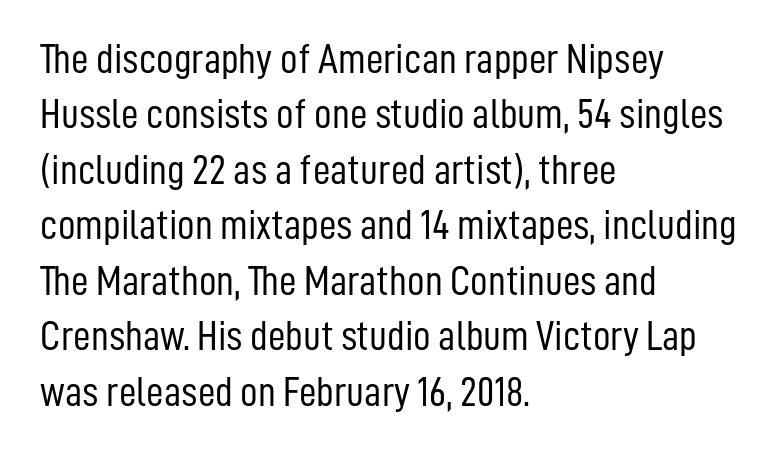
{"serif": "no", "italic": "no", "bold": "no", "weight": "light", "width": "condensed", "stroke_contrast": "low", "x_height": "medium", "monospaced": "no", "underline": "no", "align": "left", "line_spacing": "normal", "line_spacing_ratio": 1.29, "letter_spacing": "normal", "letter_spacing_em": 0.0, "glyph_px": 43}
